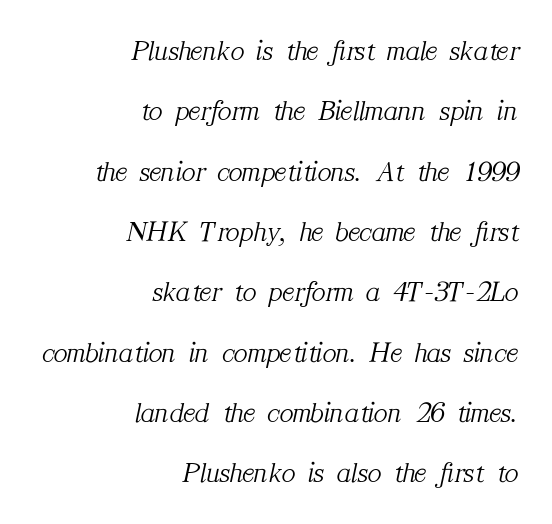
The image shows 29 px light serif type, italic (leaning right); set right-aligned, loose line spacing (2.08x), normal letter spacing, not underlined; medium stroke contrast and a medium x-height.
